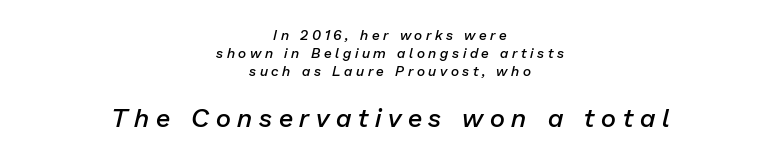
Q: Is the text bold? A: Semi-bold.
Q: Is the text italic (slanted)? A: Yes, it leans right by about 13 degrees.
Q: Is the text underlined? A: No.
Q: How is the paragraph aligned? A: Centered.
Q: Is the spacing between letters normal or unusually wide? A: Unusually wide.
Q: Is the spacing between lines tight, normal or loose? A: Normal.
Q: Which block of text is set in a larger size, the first (top) or the second (bottom)? A: The second (bottom) one.
